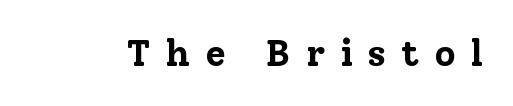
The image shows 37 px bold serif type, upright; set unusually wide letter spacing (+0.41 em), not underlined; low stroke contrast and a medium x-height.
